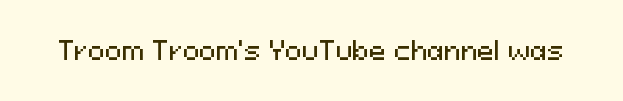
{"italic": "no", "underline": "no", "letter_spacing": "normal", "letter_spacing_em": 0.0, "glyph_px": 25}
